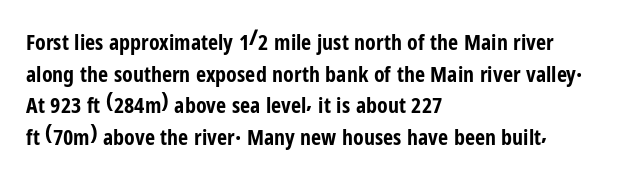
{"italic": "no", "bold": "yes", "underline": "no", "align": "left", "line_spacing": "normal", "line_spacing_ratio": 1.44, "letter_spacing": "normal", "letter_spacing_em": 0.0, "glyph_px": 22}
